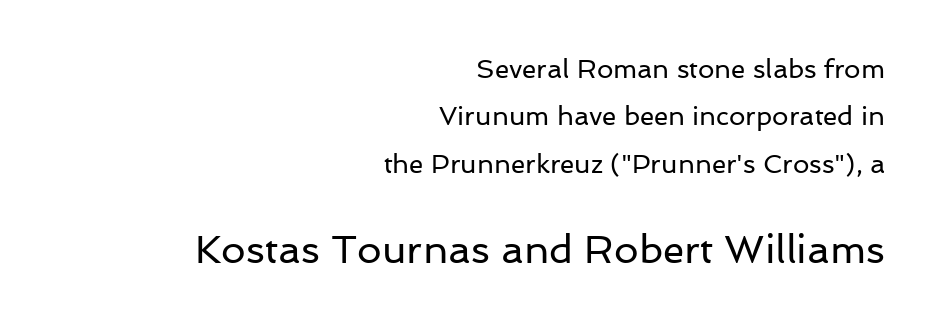
{"serif": "no", "italic": "no", "bold": "no", "weight": "regular", "width": "normal", "stroke_contrast": "low", "x_height": "medium", "monospaced": "no", "underline": "no", "align": "right", "line_spacing_ratio": 1.82, "letter_spacing": "normal", "letter_spacing_em": 0.0, "larger_block": "second", "size_ratio": 1.5, "glyph_px": 39}
